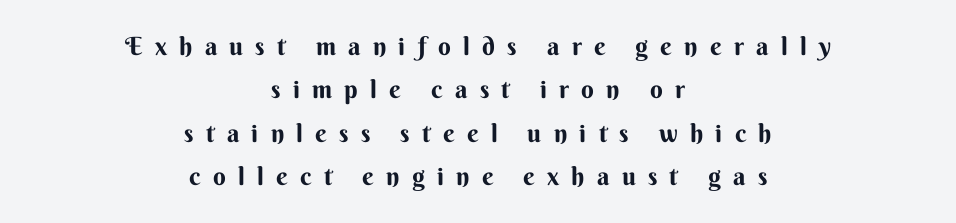
Q: Is the text bold? A: Yes.
Q: Is the text italic (slanted)? A: No, it is upright.
Q: Is the text underlined? A: No.
Q: How is the paragraph aligned? A: Centered.
Q: Is the spacing between letters normal or unusually wide? A: Unusually wide.
